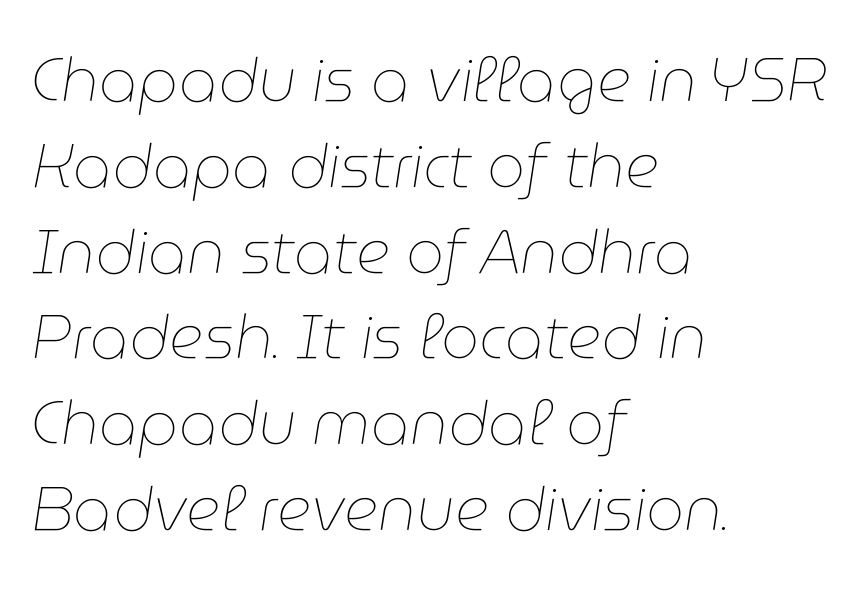
Q: Is the text bold? A: No.
Q: Is the text italic (slanted)? A: Yes, it leans right by about 9 degrees.
Q: Is the text underlined? A: No.
Q: How is the paragraph aligned? A: Left-aligned.
Q: Is the spacing between letters normal or unusually wide? A: Normal.
Q: Is the spacing between lines tight, normal or loose? A: Normal.
Q: Width (condensed, normal, or wide)? A: Normal.
Q: Stroke contrast? A: Low.
Q: x-height? A: Medium.
Q: Monospaced? A: No.
